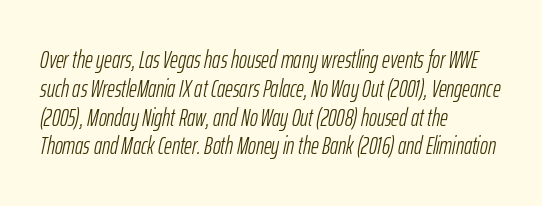
{"italic": "yes", "lean": "right", "slant_degrees": 12, "bold": "no", "underline": "no", "align": "left", "line_spacing_ratio": 1.2, "letter_spacing": "normal", "letter_spacing_em": 0.0, "glyph_px": 24}
